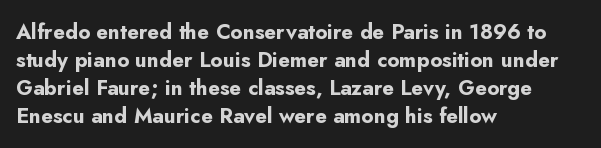
The image shows 21 px bold type, upright; set left-aligned, normal line spacing (1.34x), normal letter spacing, not underlined.
